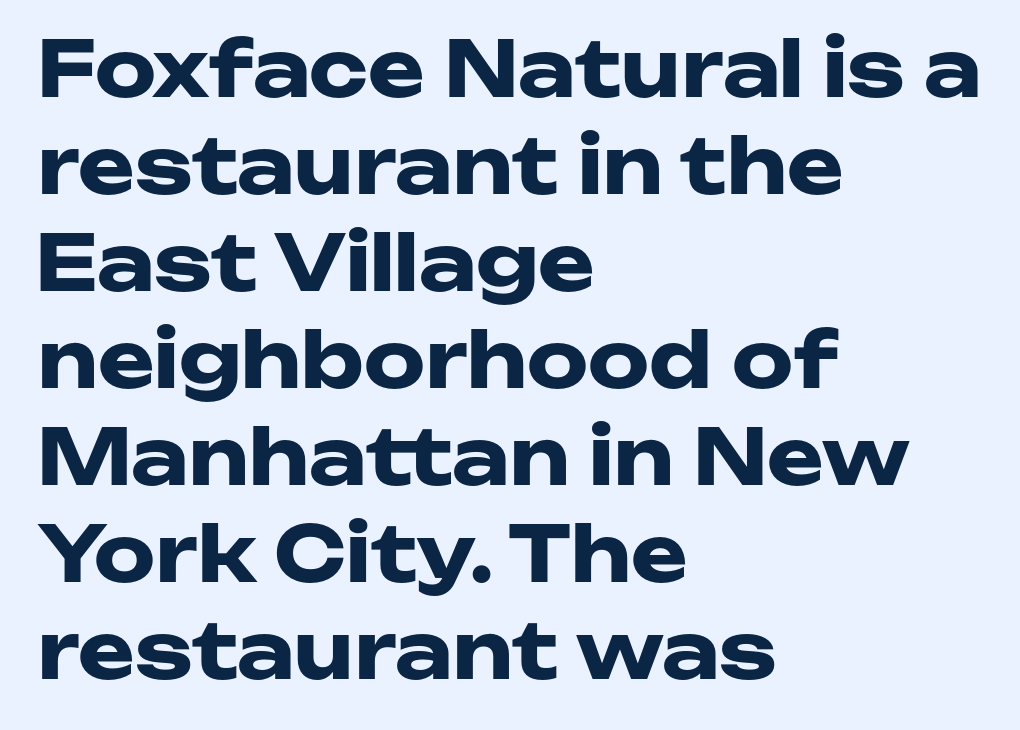
Q: Is the text bold? A: Yes.
Q: Is the text italic (slanted)? A: No, it is upright.
Q: Is the typeface a serif or a sans-serif typeface? A: Sans-serif.
Q: Is the text underlined? A: No.
Q: How is the paragraph aligned? A: Left-aligned.
Q: Is the spacing between letters normal or unusually wide? A: Normal.
Q: Is the spacing between lines tight, normal or loose? A: Normal.
Q: Width (condensed, normal, or wide)? A: Wide.
Q: Stroke contrast? A: Low.
Q: x-height? A: Medium.
Q: Monospaced? A: No.
